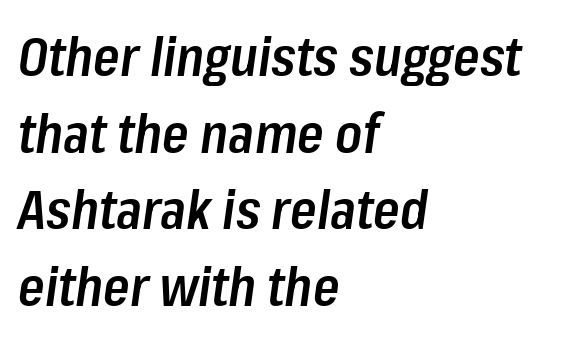
{"italic": "yes", "lean": "right", "slant_degrees": 8, "bold": "semi", "weight": "semibold", "width": "condensed", "stroke_contrast": "low", "x_height": "medium", "monospaced": "no", "underline": "no", "align": "left", "line_spacing": "normal", "line_spacing_ratio": 1.42, "letter_spacing": "normal", "letter_spacing_em": 0.0, "glyph_px": 54}
